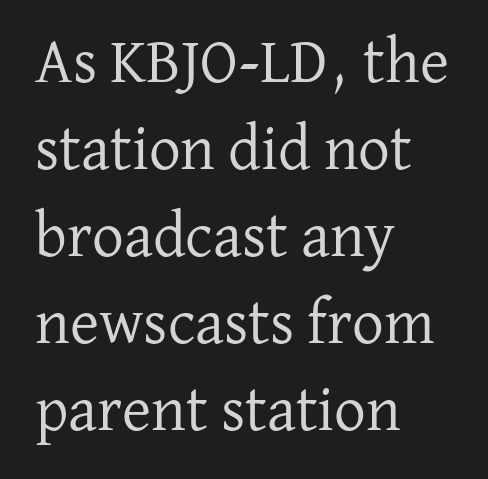
The leading is moderate, giving the passage an even texture. The typeface has the unassuming heft of standard copy or less. A classic flush-left, rag-right setting is used for this passage. Spacing between characters is what you'd get straight out of the box.
